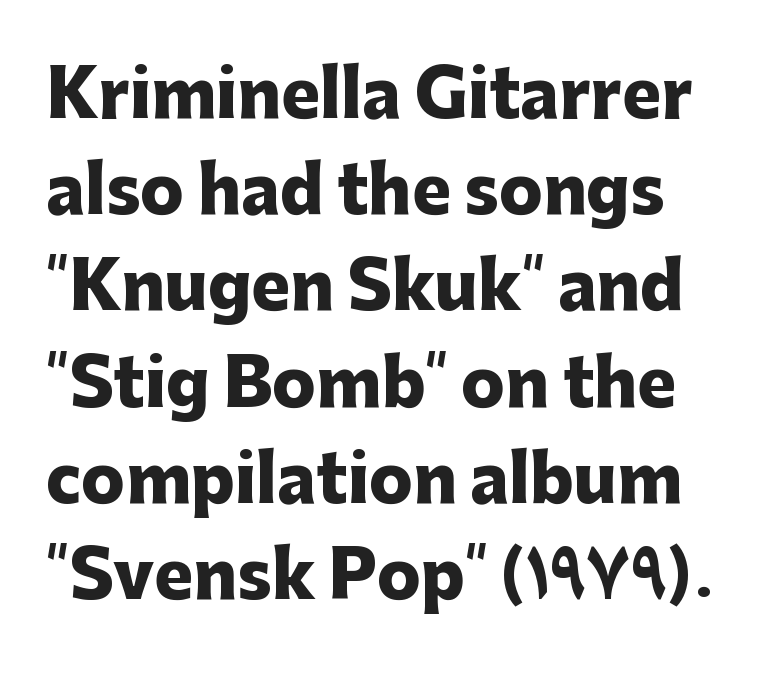
These lines carry a lot of weight — the face is fully bold. The text was rendered using a sans face with plain stroke endings. Nobody drew a line under any word here. The vertical gap from one line to the next is medium. These lines keep a tight, regular rhythm from letter to letter. If you drew a line through each stem, it would be perfectly vertical.
